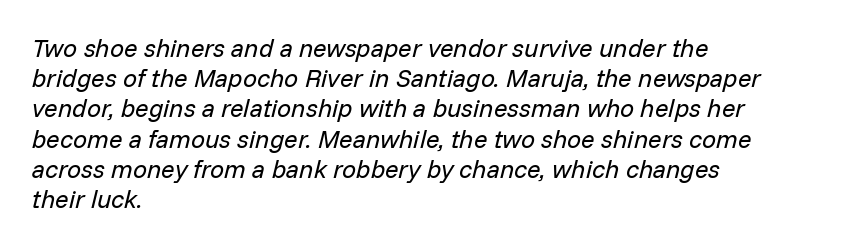
Left-aligned paragraph, ragged on the right. Letters have the restrained weight of plain body copy at most. The space beneath each line is pristine and unruled. Words appear dense and cohesive because spacing is normal. Every character sits at an angle, as italics do.
